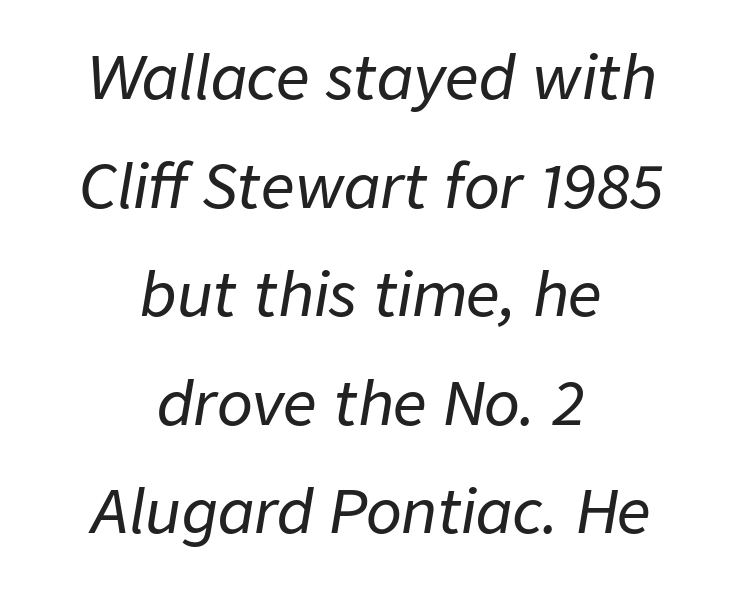
The image shows 59 px text type, italic (leaning right); set centered, line spacing 1.84x, normal letter spacing, not underlined; low stroke contrast and a medium x-height.
